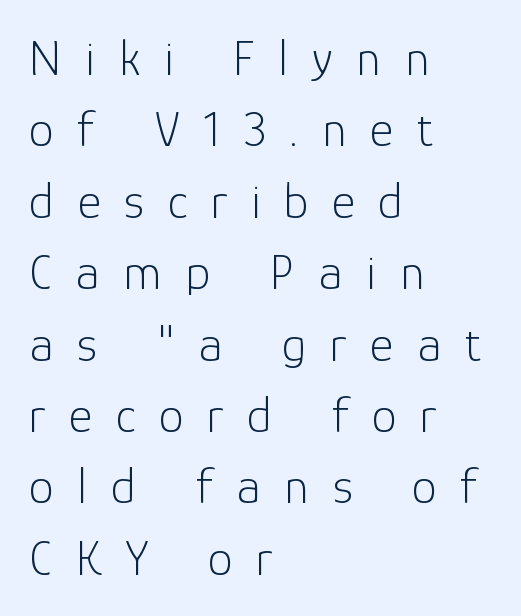
Q: Is the text bold? A: No.
Q: Is the text italic (slanted)? A: No, it is upright.
Q: Is the typeface a serif or a sans-serif typeface? A: Sans-serif.
Q: Is the text underlined? A: No.
Q: How is the paragraph aligned? A: Left-aligned.
Q: Is the spacing between letters normal or unusually wide? A: Unusually wide.
Q: Is the spacing between lines tight, normal or loose? A: Normal.
Q: Width (condensed, normal, or wide)? A: Normal.
Q: Stroke contrast? A: Low.
Q: x-height? A: Medium.
Q: Monospaced? A: No.
